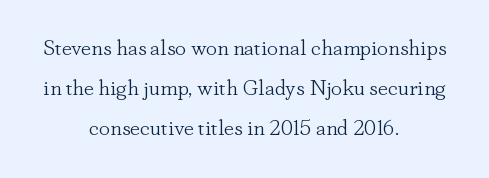
Q: Is the text bold? A: No.
Q: Is the text italic (slanted)? A: No, it is upright.
Q: Is the text underlined? A: No.
Q: How is the paragraph aligned? A: Centered.
Q: Is the spacing between letters normal or unusually wide? A: Normal.
